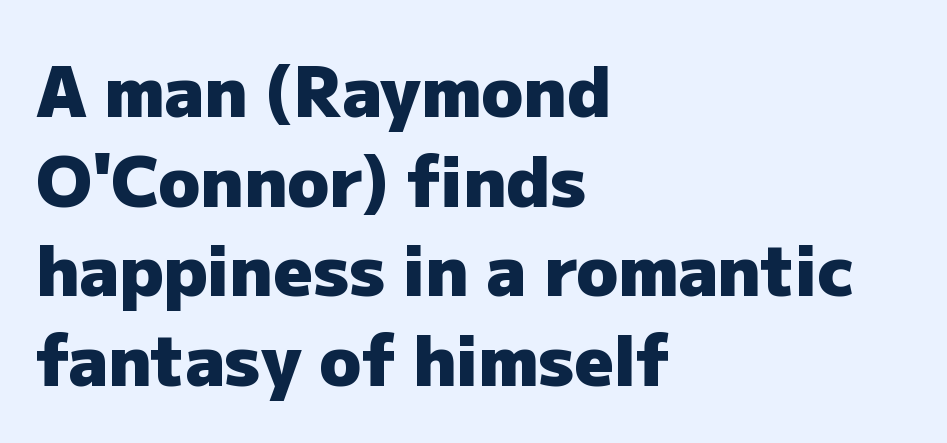
Q: Is the text bold? A: Yes.
Q: Is the text italic (slanted)? A: No, it is upright.
Q: Is the typeface a serif or a sans-serif typeface? A: Sans-serif.
Q: Is the text underlined? A: No.
Q: How is the paragraph aligned? A: Left-aligned.
Q: Is the spacing between letters normal or unusually wide? A: Normal.
Q: Is the spacing between lines tight, normal or loose? A: Normal.
Q: Width (condensed, normal, or wide)? A: Normal.
Q: Stroke contrast? A: Low.
Q: x-height? A: Medium.
Q: Monospaced? A: No.
